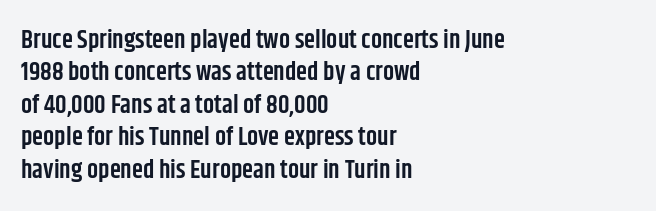
Q: Is the text bold? A: Semi-bold.
Q: Is the text italic (slanted)? A: No, it is upright.
Q: Is the text underlined? A: No.
Q: How is the paragraph aligned? A: Left-aligned.
Q: Is the spacing between letters normal or unusually wide? A: Normal.
Q: Is the spacing between lines tight, normal or loose? A: Normal.
